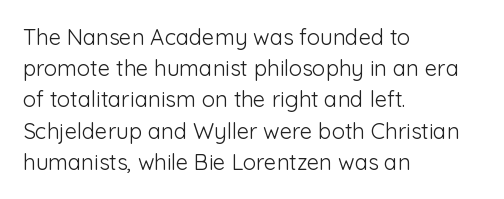
{"italic": "no", "bold": "no", "underline": "no", "align": "left", "line_spacing": "normal", "line_spacing_ratio": 1.42, "letter_spacing": "normal", "letter_spacing_em": 0.0, "glyph_px": 22}
